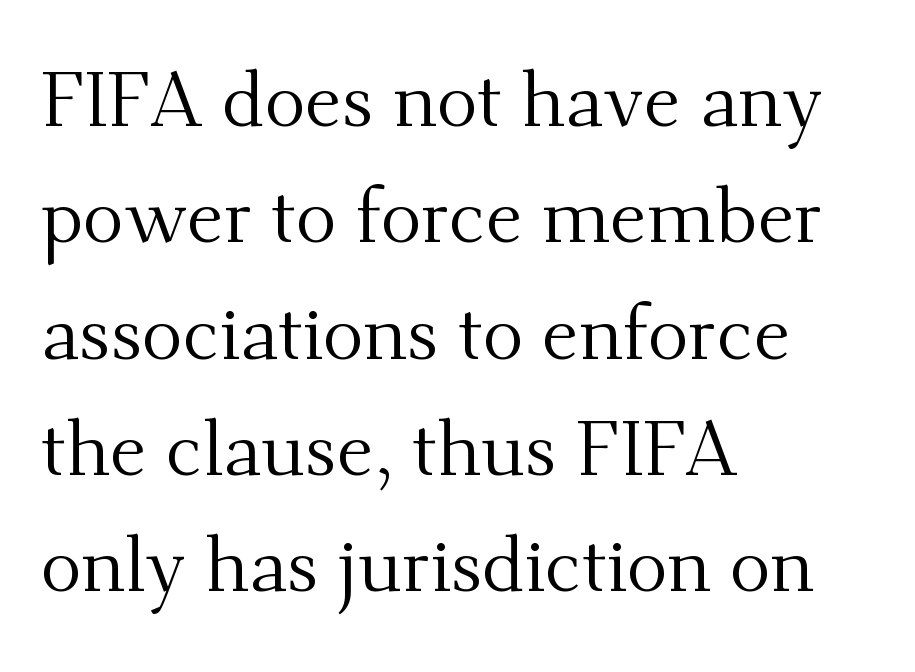
Q: Is the text bold? A: No.
Q: Is the text italic (slanted)? A: No, it is upright.
Q: Is the typeface a serif or a sans-serif typeface? A: Serif.
Q: Is the text underlined? A: No.
Q: How is the paragraph aligned? A: Left-aligned.
Q: Is the spacing between letters normal or unusually wide? A: Normal.
Q: Is the spacing between lines tight, normal or loose? A: Normal.
Q: Width (condensed, normal, or wide)? A: Normal.
Q: Stroke contrast? A: Medium.
Q: x-height? A: Small.
Q: Monospaced? A: No.
